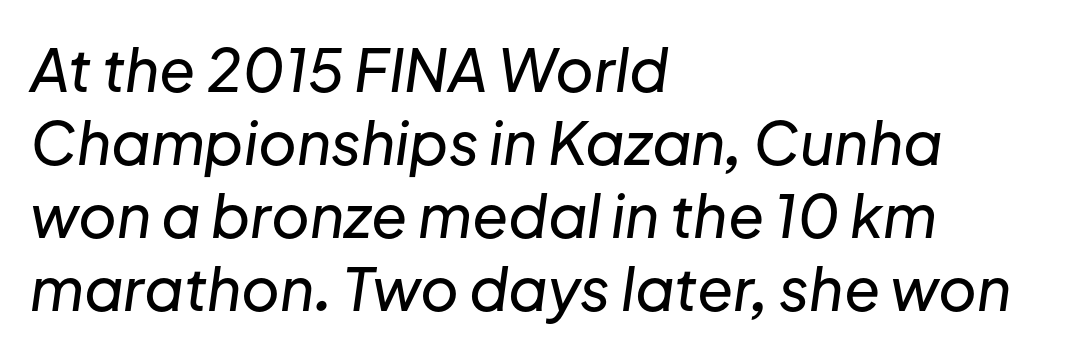
Q: Is the text italic (slanted)? A: Yes, it leans right by about 8 degrees.
Q: Is the text underlined? A: No.
Q: How is the paragraph aligned? A: Left-aligned.
Q: Is the spacing between letters normal or unusually wide? A: Normal.
Q: Width (condensed, normal, or wide)? A: Normal.
Q: Stroke contrast? A: Low.
Q: x-height? A: Medium.
Q: Monospaced? A: No.
